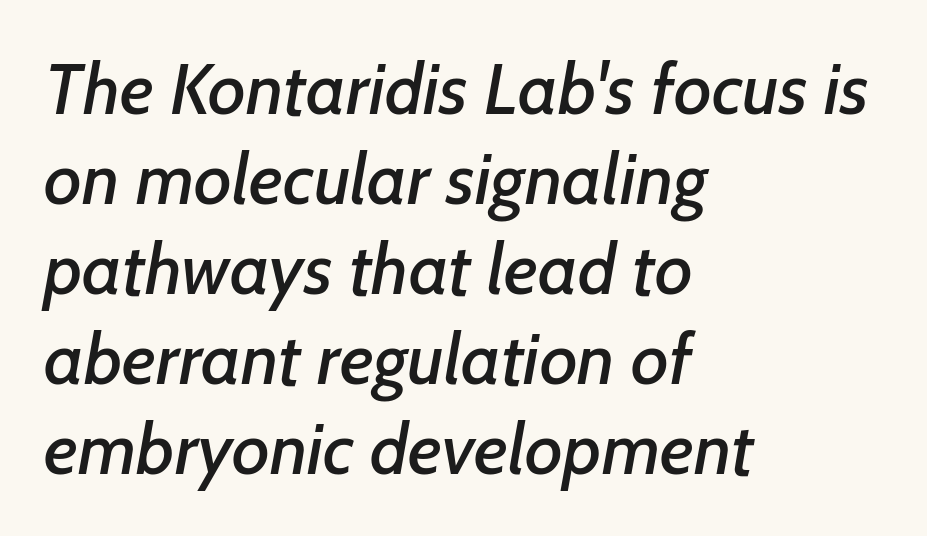
{"serif": "no", "width": "normal", "stroke_contrast": "low", "x_height": "medium", "monospaced": "no", "underline": "no", "align": "left", "line_spacing": "normal", "line_spacing_ratio": 1.25, "letter_spacing": "normal", "letter_spacing_em": 0.0, "glyph_px": 72}
